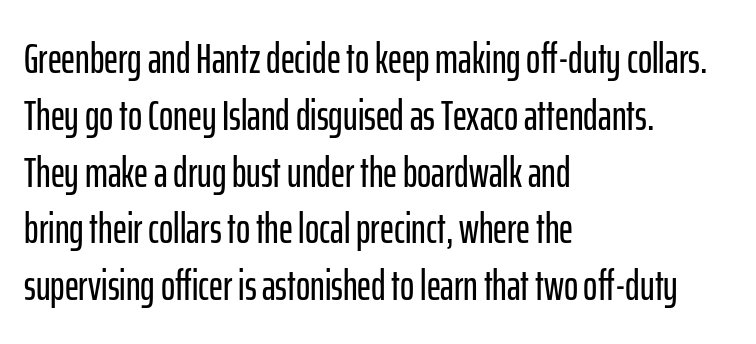
The image shows 43 px condensed sans-serif type, upright; set left-aligned, normal line spacing (1.32x), normal letter spacing, not underlined; low stroke contrast and a medium x-height.
